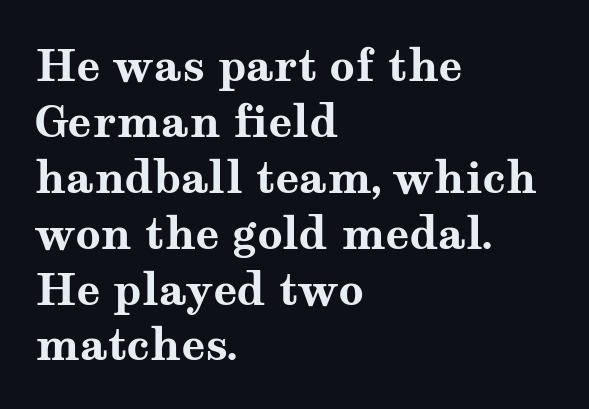
The image shows 44 px bold, wide serif type, upright; set left-aligned, normal line spacing (1.27x), normal letter spacing, not underlined; medium stroke contrast and a medium x-height.
